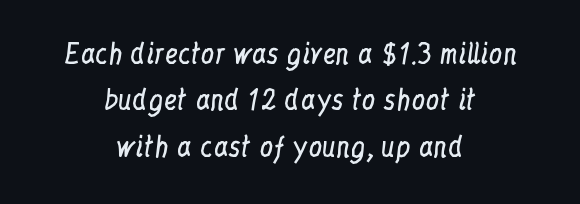
The image shows 27 px text type; set centered, line spacing 1.72x, normal letter spacing, not underlined.
